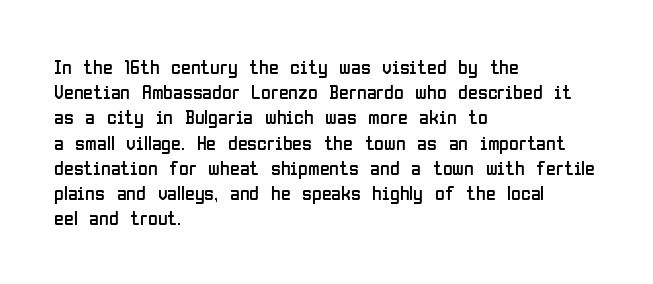
The image shows 20 px text type, upright; set left-aligned, normal line spacing (1.26x), normal letter spacing, not underlined.
